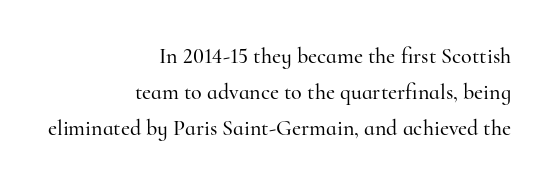
{"italic": "no", "underline": "no", "align": "right", "line_spacing": "normal", "line_spacing_ratio": 1.64, "letter_spacing": "normal", "letter_spacing_em": 0.0, "glyph_px": 22}
